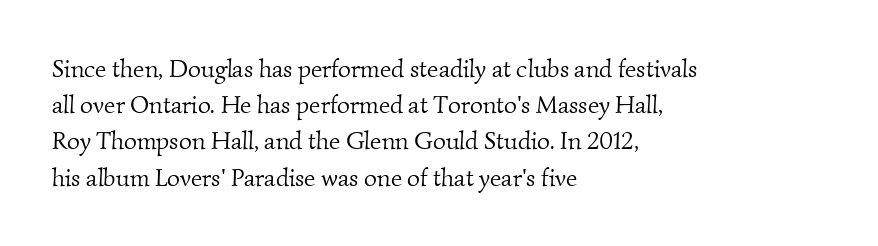
{"bold": "no", "underline": "no", "align": "left", "line_spacing": "normal", "line_spacing_ratio": 1.45, "letter_spacing": "normal", "letter_spacing_em": 0.0, "glyph_px": 25}
